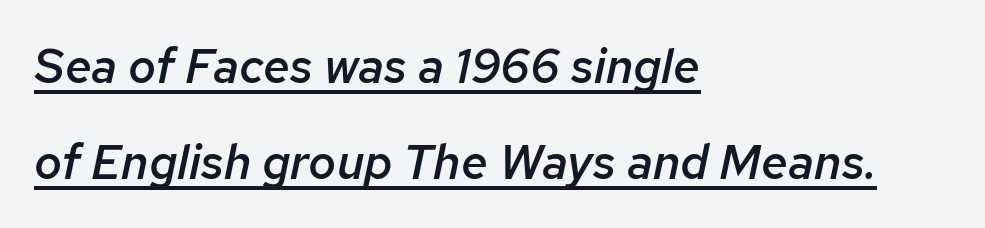
Q: Is the text bold? A: Semi-bold.
Q: Is the text italic (slanted)? A: Yes, it leans right by about 12 degrees.
Q: Is the text underlined? A: Yes.
Q: How is the paragraph aligned? A: Left-aligned.
Q: Is the spacing between letters normal or unusually wide? A: Normal.
Q: Is the spacing between lines tight, normal or loose? A: Loose.
Q: Width (condensed, normal, or wide)? A: Normal.
Q: Stroke contrast? A: Low.
Q: x-height? A: Medium.
Q: Monospaced? A: No.
